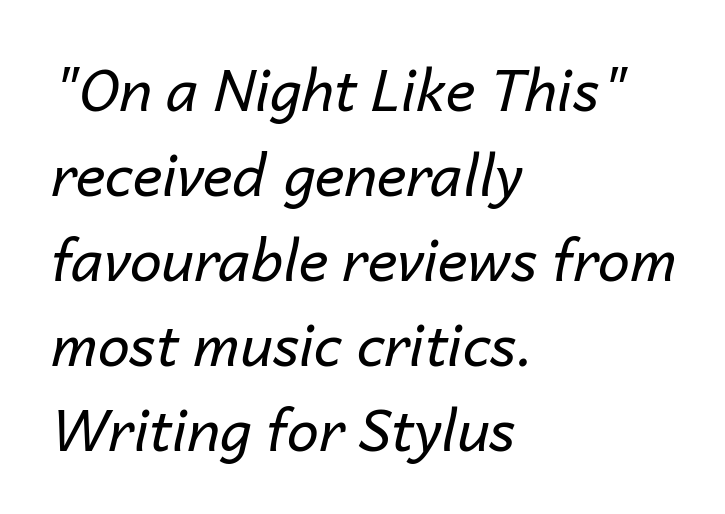
Q: Is the text bold? A: No.
Q: Is the text italic (slanted)? A: Yes, it leans right by about 14 degrees.
Q: Is the text underlined? A: No.
Q: How is the paragraph aligned? A: Left-aligned.
Q: Is the spacing between letters normal or unusually wide? A: Normal.
Q: Is the spacing between lines tight, normal or loose? A: Normal.
Q: Width (condensed, normal, or wide)? A: Normal.
Q: Stroke contrast? A: Low.
Q: x-height? A: Medium.
Q: Monospaced? A: No.
